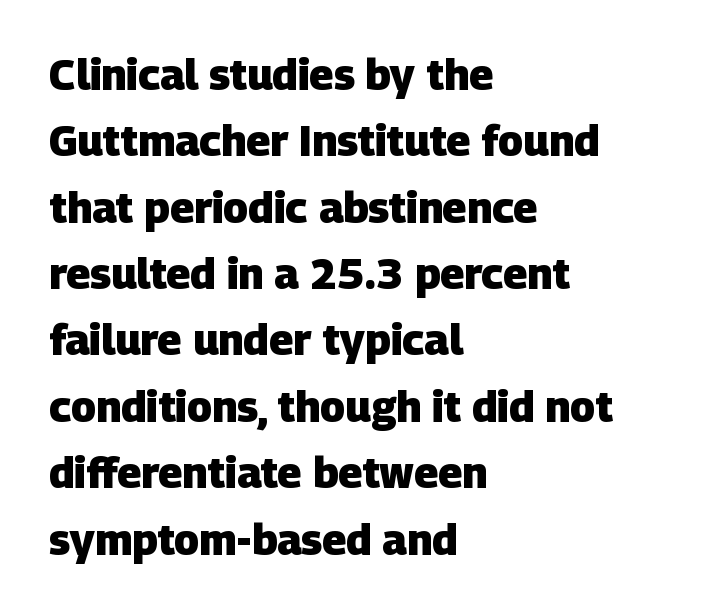
The image shows 42 px heavy sans-serif type; set left-aligned, normal line spacing (1.58x), normal letter spacing, not underlined; low stroke contrast and a large x-height.
